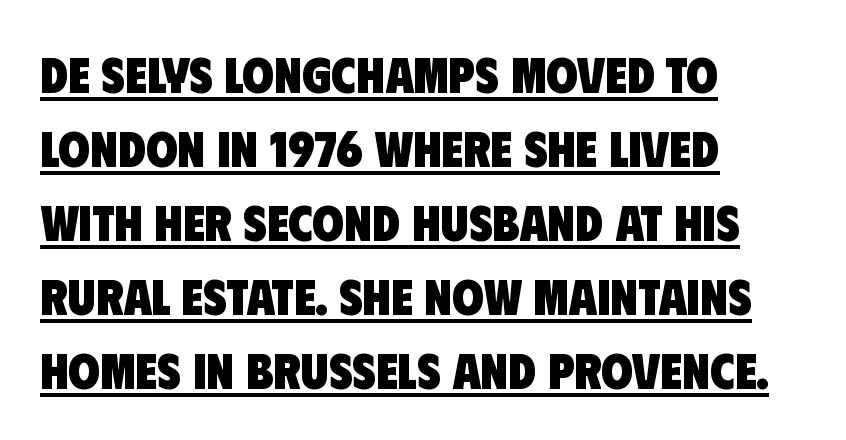
The image shows 51 px heavy, condensed sans-serif type; set left-aligned, normal line spacing (1.45x), normal letter spacing, underlined; low stroke contrast and a large x-height.
